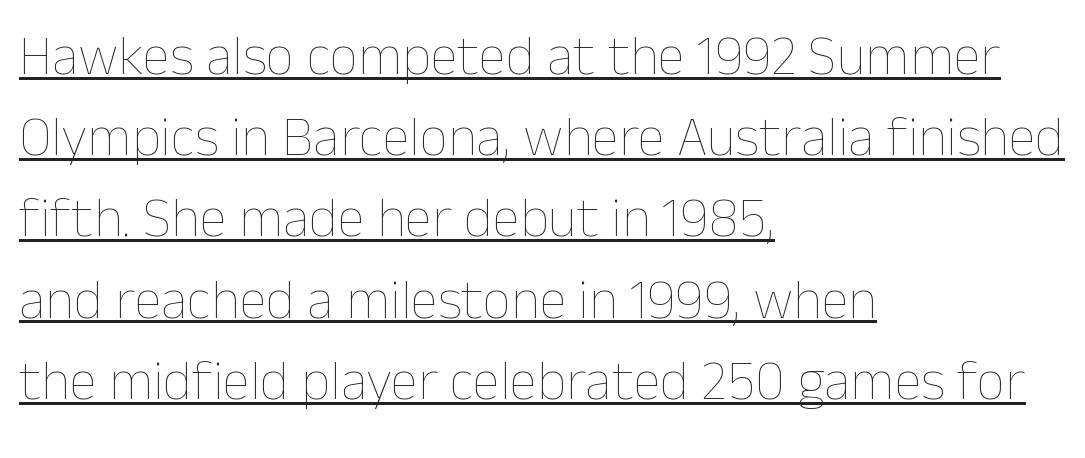
{"italic": "no", "bold": "no", "weight": "thin", "width": "normal", "stroke_contrast": "low", "x_height": "medium", "monospaced": "no", "underline": "yes", "align": "left", "line_spacing": "normal", "line_spacing_ratio": 1.45, "letter_spacing": "normal", "letter_spacing_em": 0.0, "glyph_px": 56}
